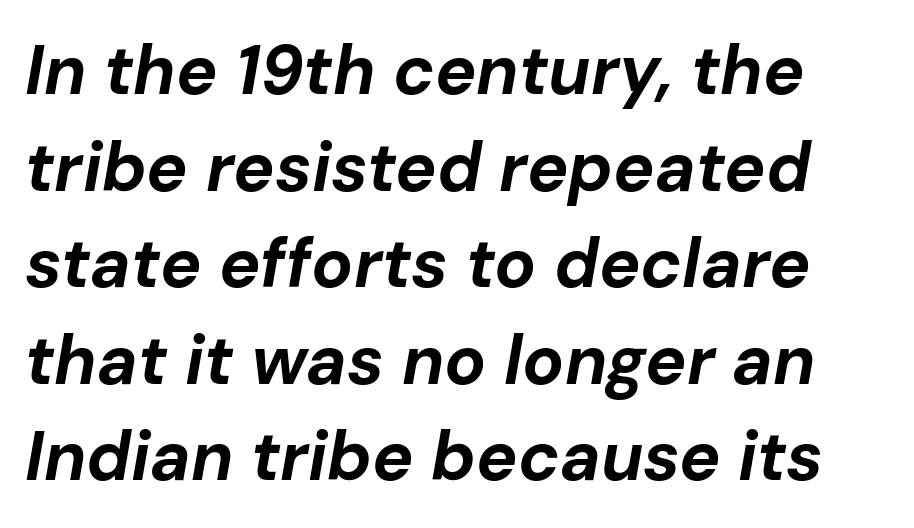
The image shows 69 px bold type, italic (leaning right); set normal line spacing (1.4x), normal letter spacing, not underlined; low stroke contrast and a medium x-height.
